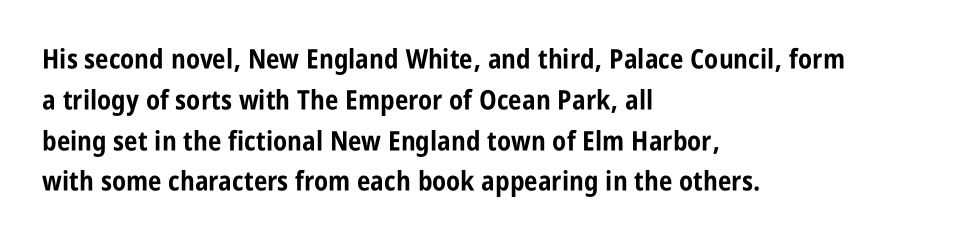
The image shows 27 px bold type, upright; set left-aligned, normal line spacing (1.51x), normal letter spacing, not underlined.
